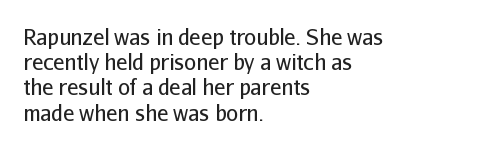
The letterforms sit shoulder to shoulder at normal distance. Typeset ragged right — the left edge is the straight one. The lettering holds an erect, upright posture throughout. Vertical stems look standard width or narrower in stroke. Beneath every word, the page is bare.
